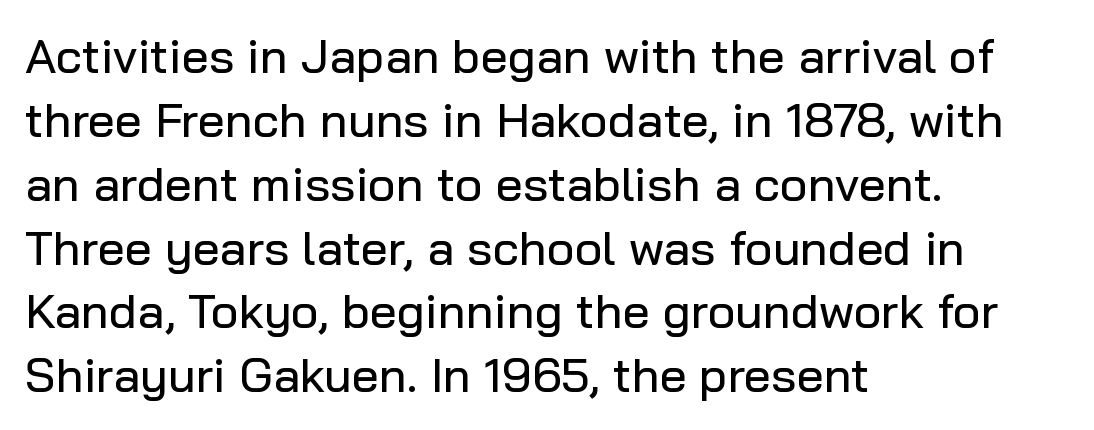
The image shows 48 px sans-serif type, upright; set left-aligned, normal line spacing (1.33x), normal letter spacing, not underlined; low stroke contrast and a medium x-height.
